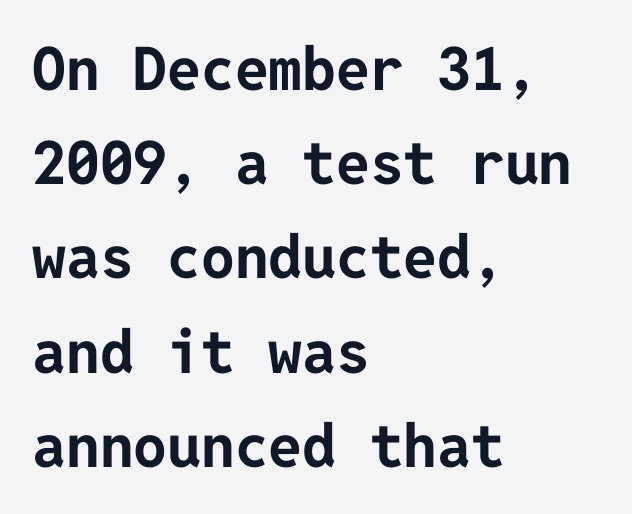
Q: Is the text bold? A: Yes.
Q: Is the text italic (slanted)? A: No, it is upright.
Q: Is the typeface a serif or a sans-serif typeface? A: Sans-serif.
Q: Is the text underlined? A: No.
Q: How is the paragraph aligned? A: Left-aligned.
Q: Is the spacing between letters normal or unusually wide? A: Normal.
Q: Is the spacing between lines tight, normal or loose? A: Normal.
Q: Width (condensed, normal, or wide)? A: Normal.
Q: Stroke contrast? A: Low.
Q: x-height? A: Medium.
